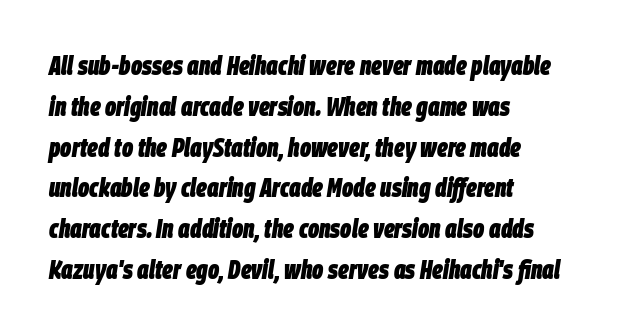
The image shows 26 px bold type, italic (leaning right); set left-aligned, normal line spacing (1.57x), normal letter spacing, not underlined.
